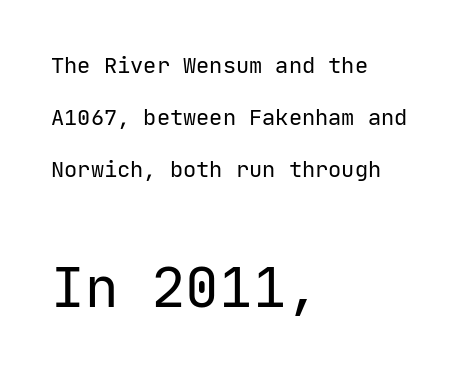
If you squint, the bottom block still reads clearly — it's the larger of the two. I'd call this a sans setting — the letters go barefoot. What stands out about the letter spacing? Nothing — it is the standard amount. Is this a heavy cut? Hardly; it is regular or lighter.
